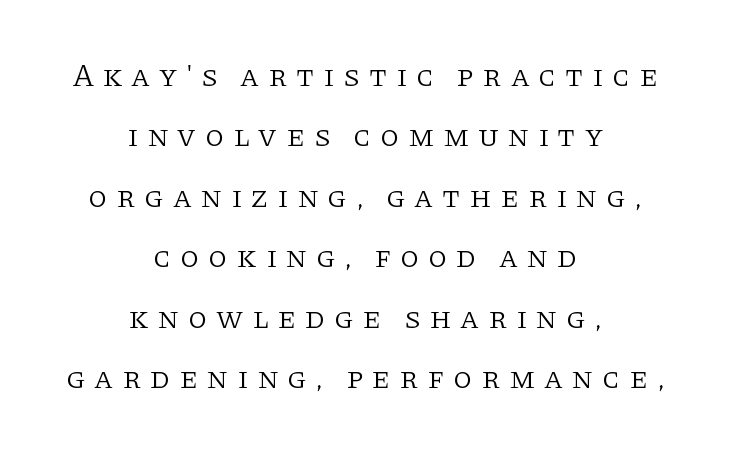
Q: Is the text bold? A: No.
Q: Is the text italic (slanted)? A: No, it is upright.
Q: Is the typeface a serif or a sans-serif typeface? A: Serif.
Q: Is the text underlined? A: No.
Q: How is the paragraph aligned? A: Centered.
Q: Is the spacing between letters normal or unusually wide? A: Unusually wide.
Q: Is the spacing between lines tight, normal or loose? A: Loose.
Q: Width (condensed, normal, or wide)? A: Normal.
Q: Stroke contrast? A: Low.
Q: x-height? A: Large.
Q: Monospaced? A: No.
